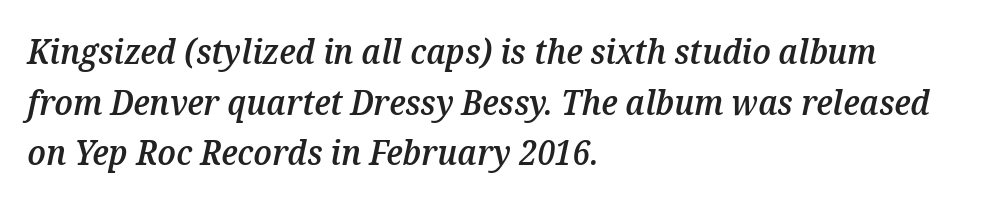
Q: Is the text bold? A: Semi-bold.
Q: Is the text italic (slanted)? A: Yes, it leans right by about 12 degrees.
Q: Is the text underlined? A: No.
Q: How is the paragraph aligned? A: Left-aligned.
Q: Is the spacing between letters normal or unusually wide? A: Normal.
Q: Is the spacing between lines tight, normal or loose? A: Normal.
Q: Width (condensed, normal, or wide)? A: Normal.
Q: Stroke contrast? A: Medium.
Q: x-height? A: Medium.
Q: Monospaced? A: No.
